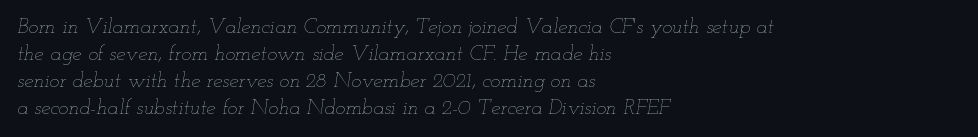
Q: Is the text bold? A: No.
Q: Is the text italic (slanted)? A: Yes, it leans right by about 12 degrees.
Q: Is the text underlined? A: No.
Q: How is the paragraph aligned? A: Left-aligned.
Q: Is the spacing between letters normal or unusually wide? A: Normal.
Q: Is the spacing between lines tight, normal or loose? A: Normal.
